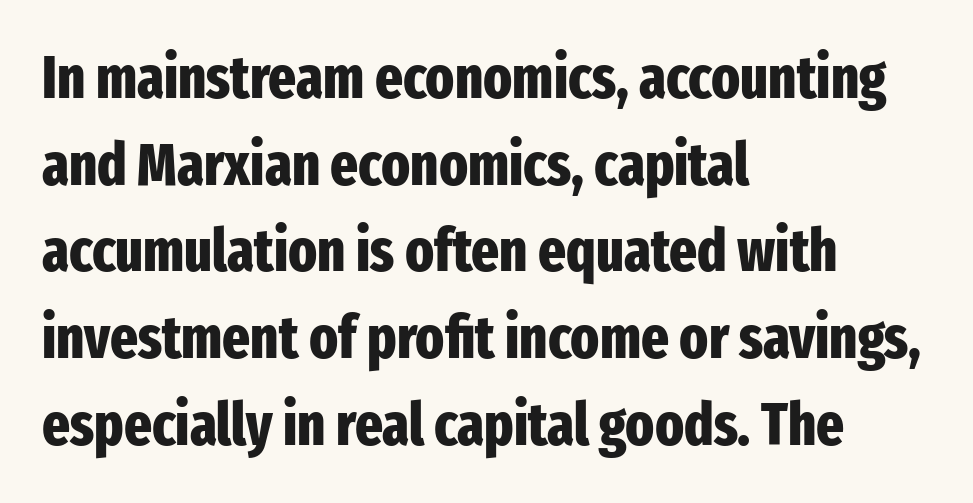
Q: Is the text bold? A: Yes.
Q: Is the text italic (slanted)? A: No, it is upright.
Q: Is the typeface a serif or a sans-serif typeface? A: Sans-serif.
Q: Is the text underlined? A: No.
Q: How is the paragraph aligned? A: Left-aligned.
Q: Is the spacing between letters normal or unusually wide? A: Normal.
Q: Is the spacing between lines tight, normal or loose? A: Normal.
Q: Width (condensed, normal, or wide)? A: Condensed.
Q: Stroke contrast? A: Low.
Q: x-height? A: Medium.
Q: Monospaced? A: No.
